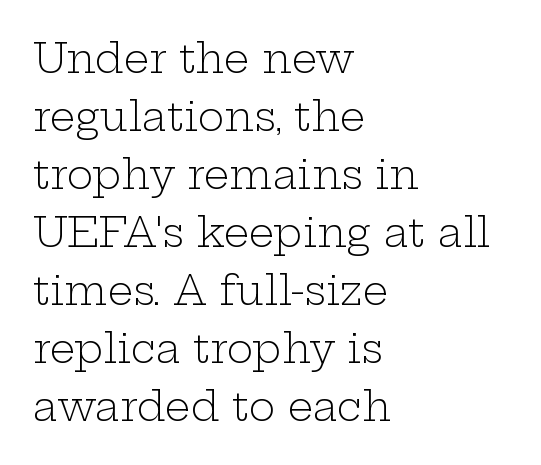
{"serif": "yes", "italic": "no", "bold": "no", "weight": "light", "width": "wide", "stroke_contrast": "low", "x_height": "medium", "monospaced": "no", "underline": "no", "align": "left", "line_spacing": "normal", "line_spacing_ratio": 1.45, "letter_spacing": "normal", "letter_spacing_em": 0.0, "glyph_px": 40}
